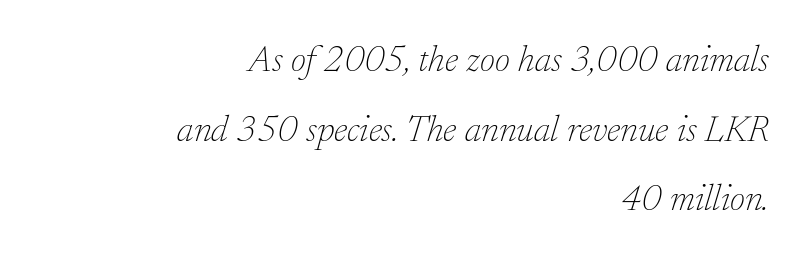
{"serif": "yes", "italic": "yes", "lean": "right", "slant_degrees": 17, "bold": "no", "weight": "thin", "width": "normal", "stroke_contrast": "low", "x_height": "small", "monospaced": "no", "underline": "no", "align": "right", "line_spacing_ratio": 1.88, "letter_spacing": "normal", "letter_spacing_em": 0.0, "glyph_px": 37}
